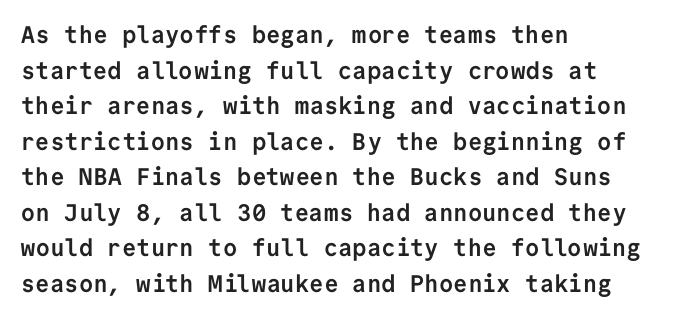
Q: Is the text bold? A: Yes.
Q: Is the text italic (slanted)? A: No, it is upright.
Q: Is the text underlined? A: No.
Q: How is the paragraph aligned? A: Left-aligned.
Q: Is the spacing between letters normal or unusually wide? A: Normal.
Q: Is the spacing between lines tight, normal or loose? A: Normal.
